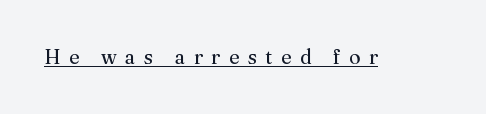
Is the letter spacing exaggerated? Yes — the characters are pushed far apart. Nothing heavy about these letters — not bold at all. The face used here appears with an underline applied. These lines were composed using upright roman letters.
